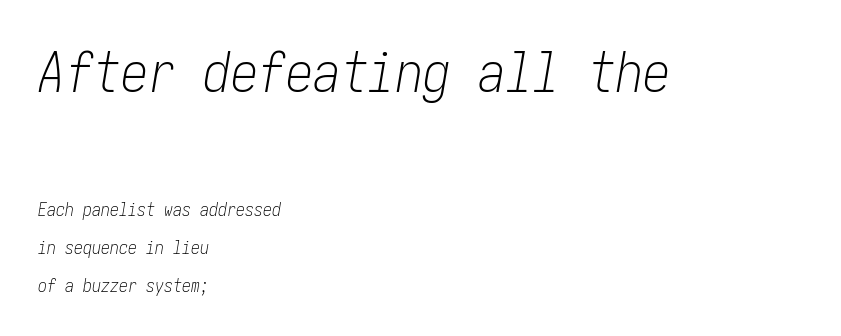
{"italic": "yes", "lean": "right", "slant_degrees": 10, "bold": "no", "weight": "light", "width": "condensed", "stroke_contrast": "low", "x_height": "medium", "underline": "no", "align": "left", "line_spacing": "loose", "line_spacing_ratio": 2.11, "letter_spacing": "normal", "letter_spacing_em": 0.0, "larger_block": "first", "size_ratio": 3.06, "glyph_px": 55}
